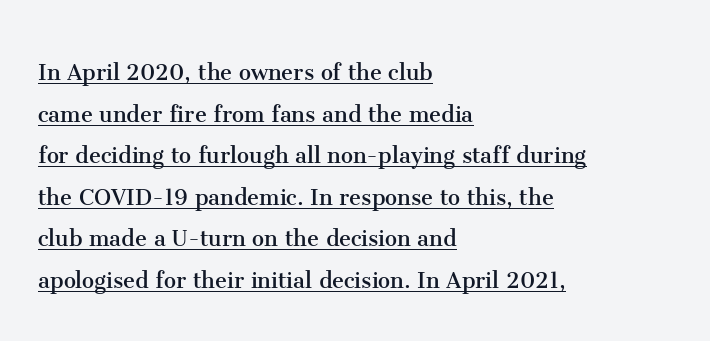
The image shows 27 px text type, upright; set left-aligned, normal line spacing (1.54x), normal letter spacing, underlined.
